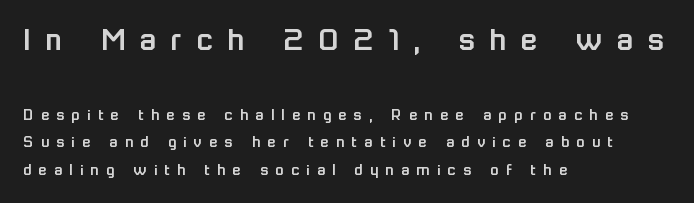
The image shows 34 px sans-serif type, upright; set left-aligned, normal line spacing (1.63x), unusually wide letter spacing (+0.43 em), not underlined; the first (top) block is 2.0x larger; low stroke contrast and a medium x-height.
